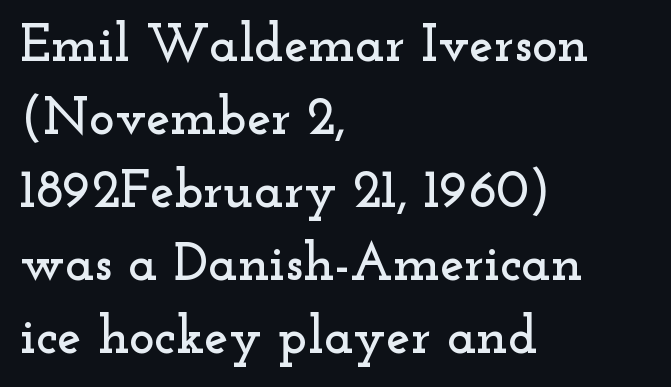
Style check: upright. A classic flush-left, rag-right setting is used for this passage. These lines are rendered in a variable-pitch font. Note: serifs present on the glyphs. Underlining? Definitely not there.
